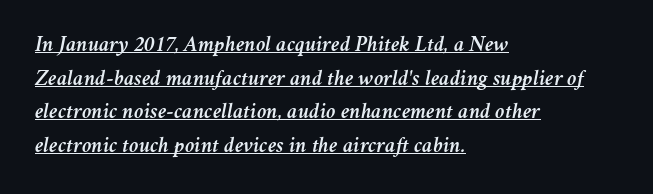
Normally led — the rows are evenly, conventionally spaced. Compared with undecorated copy, this sample adds a rule below the words. Observe the ordinary spacing: letters are neighbours, not strangers. Compared with a centered layout, this one pins lines to the left instead.
